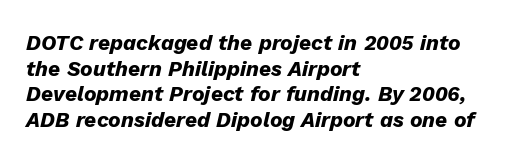
The image shows 21 px bold type, italic (leaning right); set left-aligned, line spacing 1.22x, normal letter spacing, not underlined.
